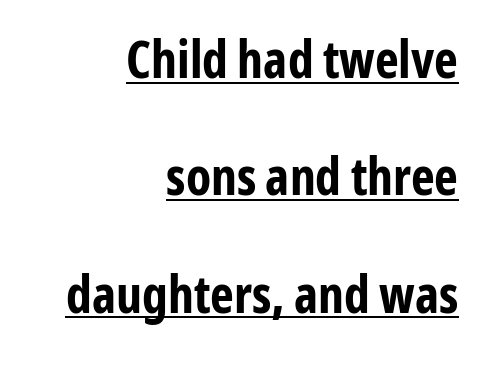
Vertical spacing — loose. Honestly, the underline is the first thing you notice here. The font's upright variant was chosen for this text. What kind of face is this? One without serifs — a sans. Teacher's note: observe the even right margin — that is flush-right alignment. Compared with typical body copy, the letter spacing here is the same.
